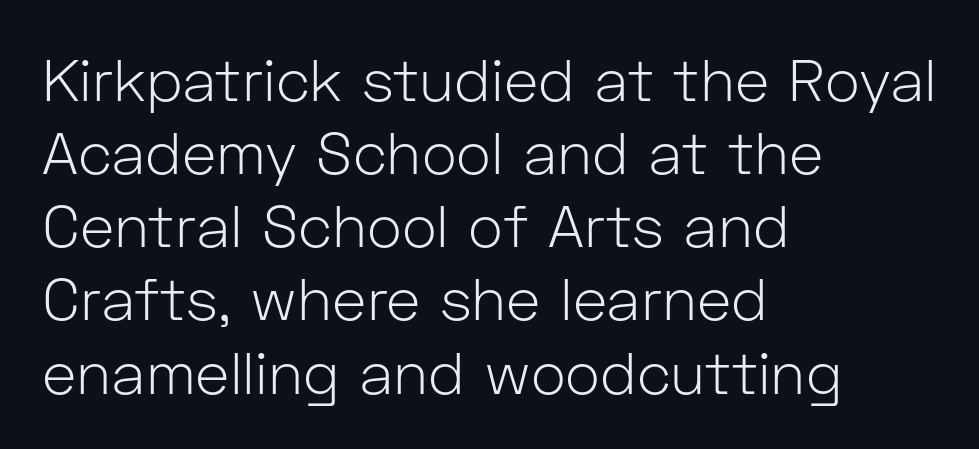
Q: Is the text bold? A: No.
Q: Is the text italic (slanted)? A: No, it is upright.
Q: Is the typeface a serif or a sans-serif typeface? A: Sans-serif.
Q: Is the text underlined? A: No.
Q: How is the paragraph aligned? A: Left-aligned.
Q: Is the spacing between letters normal or unusually wide? A: Normal.
Q: Width (condensed, normal, or wide)? A: Normal.
Q: Stroke contrast? A: Low.
Q: x-height? A: Medium.
Q: Monospaced? A: No.
